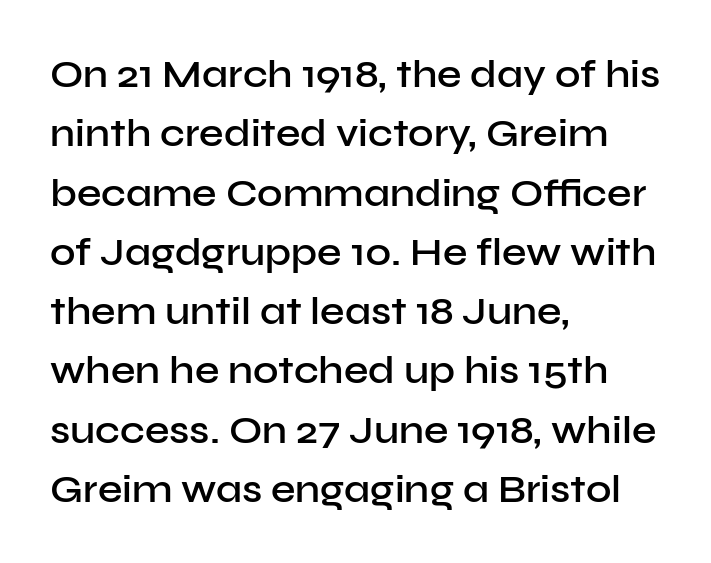
Q: Is the text bold? A: Semi-bold.
Q: Is the text italic (slanted)? A: No, it is upright.
Q: Is the typeface a serif or a sans-serif typeface? A: Sans-serif.
Q: Is the text underlined? A: No.
Q: How is the paragraph aligned? A: Left-aligned.
Q: Is the spacing between letters normal or unusually wide? A: Normal.
Q: Is the spacing between lines tight, normal or loose? A: Normal.
Q: Width (condensed, normal, or wide)? A: Normal.
Q: Stroke contrast? A: Low.
Q: x-height? A: Medium.
Q: Monospaced? A: No.
